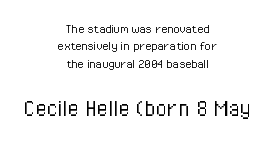
The image shows 26 px text type, upright; set centered, normal line spacing (1.25x), normal letter spacing, not underlined; the second (bottom) block is 1.86x larger.
